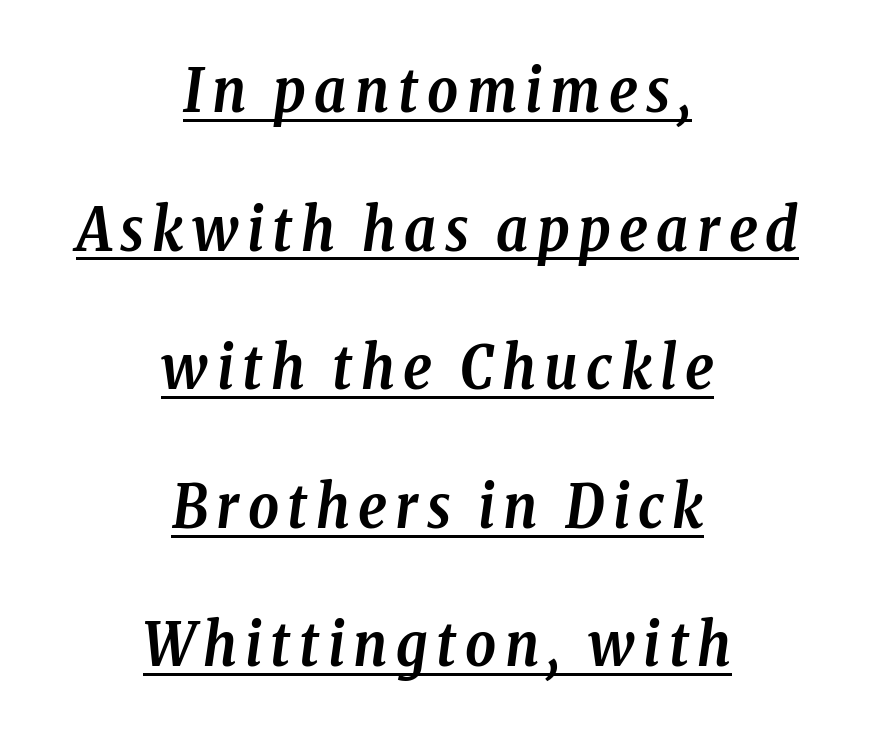
The image shows 60 px semibold, condensed serif type, italic (leaning right); set centered, loose line spacing (2.31x), underlined; low stroke contrast and a medium x-height.
